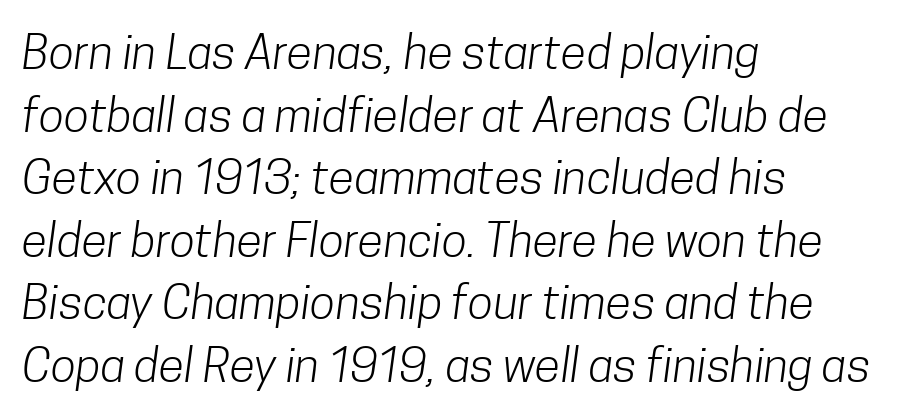
The image shows 47 px light, condensed sans-serif type; set left-aligned, normal line spacing (1.33x), normal letter spacing, not underlined; low stroke contrast and a medium x-height.
